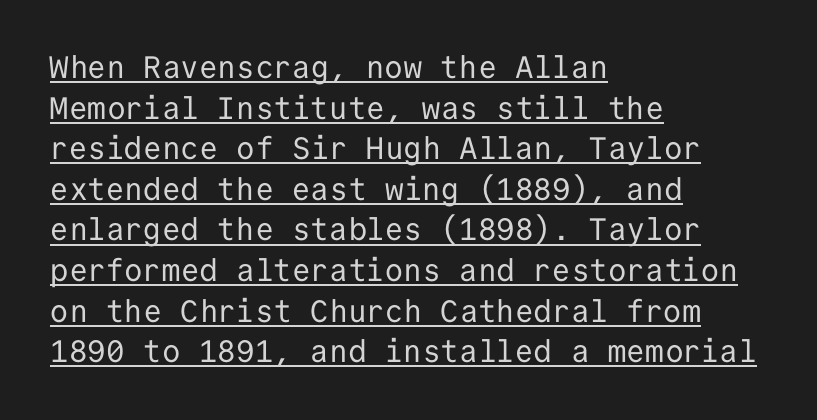
The image shows 31 px regular-weight sans-serif type, upright, monospaced; set left-aligned, normal line spacing (1.31x), normal letter spacing, underlined; low stroke contrast and a medium x-height.
